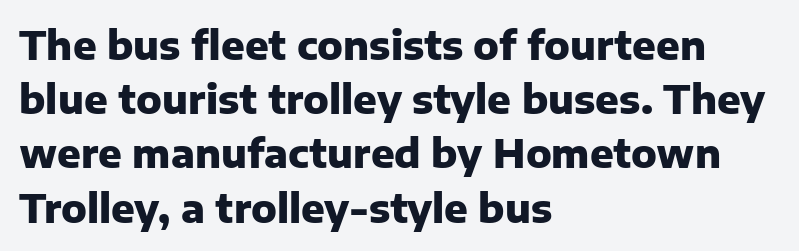
The image shows 39 px heavy sans-serif type, upright; set left-aligned, normal line spacing (1.39x), normal letter spacing, not underlined; low stroke contrast and a medium x-height.
